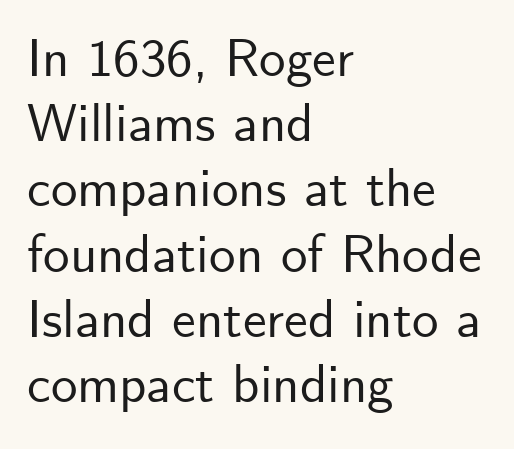
{"serif": "no", "italic": "no", "width": "normal", "stroke_contrast": "low", "x_height": "small", "monospaced": "no", "underline": "no", "align": "left", "line_spacing_ratio": 1.23, "letter_spacing": "normal", "letter_spacing_em": 0.0, "glyph_px": 53}
